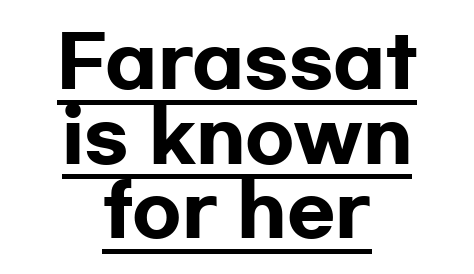
These lines are rendered in a variable-pitch font. In terms of letterspacing, this is plain default setting. Quick note: underline on. Nope, no serifs anywhere on these letters.
